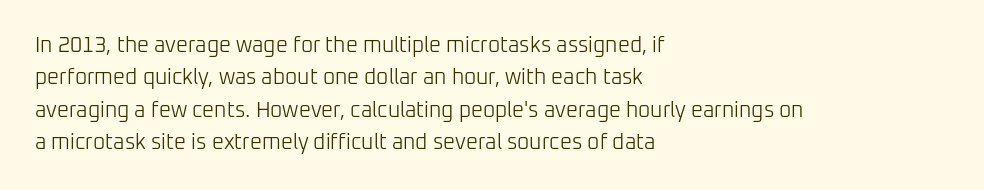
{"italic": "no", "bold": "no", "underline": "no", "align": "left", "line_spacing": "normal", "line_spacing_ratio": 1.54, "letter_spacing": "normal", "letter_spacing_em": 0.0, "glyph_px": 21}
